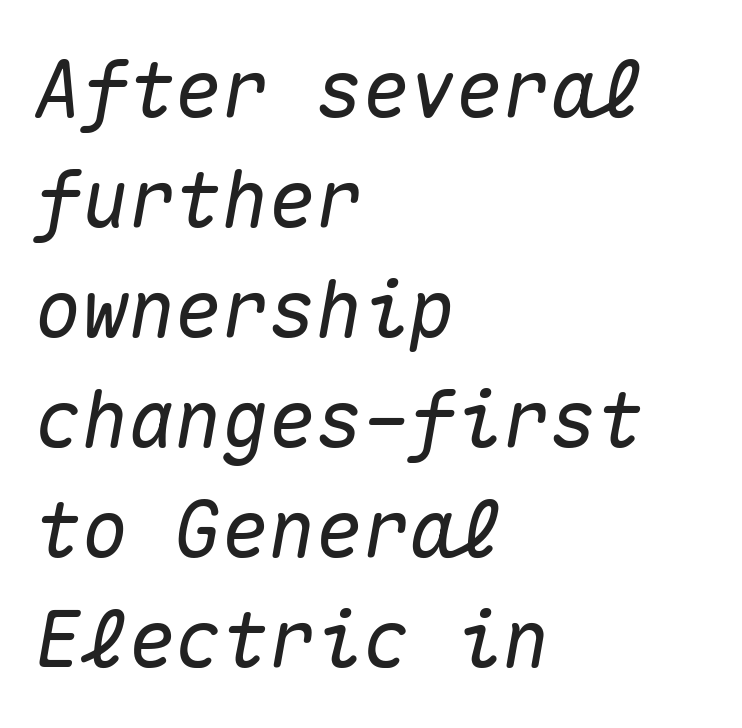
Q: Is the text italic (slanted)? A: Yes, it leans right by about 10 degrees.
Q: Is the text underlined? A: No.
Q: How is the paragraph aligned? A: Left-aligned.
Q: Is the spacing between letters normal or unusually wide? A: Normal.
Q: Is the spacing between lines tight, normal or loose? A: Normal.
Q: Width (condensed, normal, or wide)? A: Normal.
Q: Stroke contrast? A: Medium.
Q: x-height? A: Medium.
Q: Monospaced? A: Yes.
